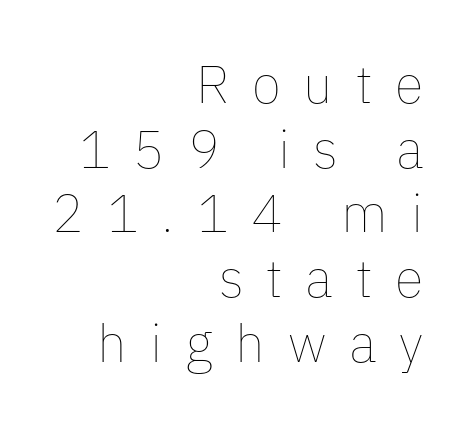
The image shows 53 px thin type, upright; set right-aligned, line spacing 1.22x, unusually wide letter spacing (+0.43 em), not underlined; low stroke contrast and a medium x-height.
